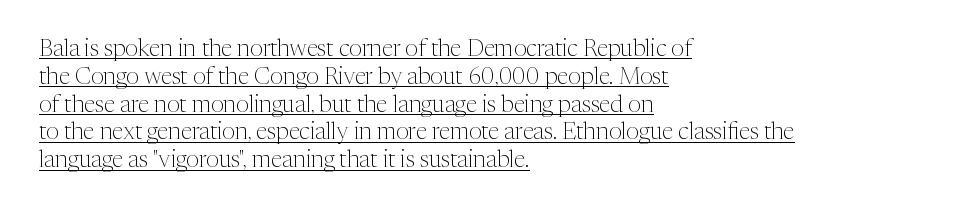
This sample uses an upright cut, with every glyph sitting square on the baseline. The type is set solid horizontally, with unmodified tracking. Nothing heavy about these letters — not bold at all. Like a heading marked for emphasis, these lines bear an underscore. One-word summary of the alignment: left.
